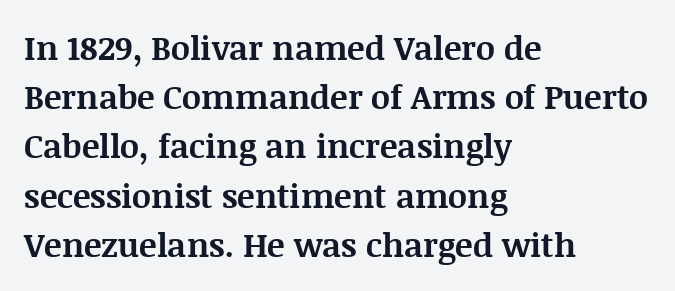
The text block is weighted toward the left margin, trailing off unevenly rightward. Serif or sans? Serif — the stroke terminals have little feet. The typesetting leans heavy: a genuine bold. Glyph-to-glyph distance matches everyday printed text. The baseline area is clear.
